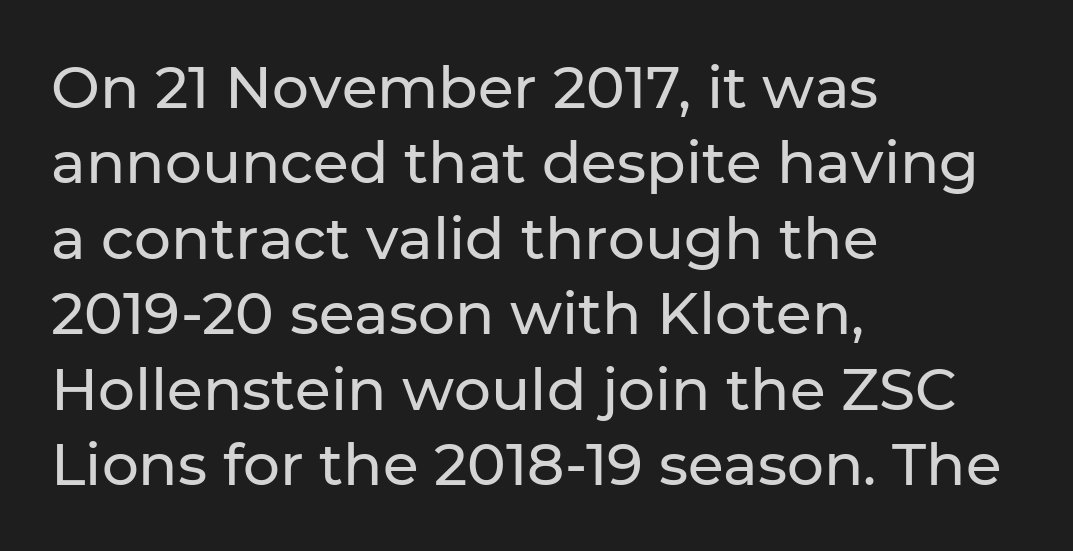
Q: Is the text italic (slanted)? A: No, it is upright.
Q: Is the typeface a serif or a sans-serif typeface? A: Sans-serif.
Q: Is the text underlined? A: No.
Q: How is the paragraph aligned? A: Left-aligned.
Q: Is the spacing between letters normal or unusually wide? A: Normal.
Q: Is the spacing between lines tight, normal or loose? A: Normal.
Q: Width (condensed, normal, or wide)? A: Normal.
Q: Stroke contrast? A: Low.
Q: x-height? A: Medium.
Q: Monospaced? A: No.
